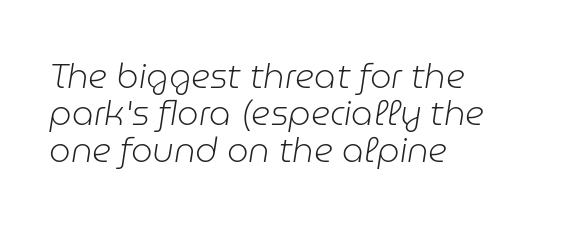
{"italic": "yes", "lean": "right", "slant_degrees": 9, "bold": "no", "weight": "light", "width": "normal", "stroke_contrast": "low", "x_height": "medium", "monospaced": "no", "underline": "no", "align": "left", "line_spacing": "tight", "line_spacing_ratio": 1.09, "letter_spacing": "normal", "letter_spacing_em": 0.0, "glyph_px": 34}
